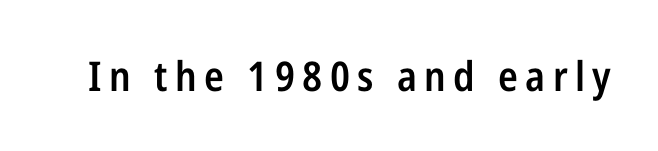
Posture: upright roman. Character widths vary here, with narrow letters taking less room than wide ones. You can tell from the bare stems that sans-serif type was used. Is the type bold? Partly — it's a semibold, heavier than regular but not fully bold. A bare baseline throughout the passage.
